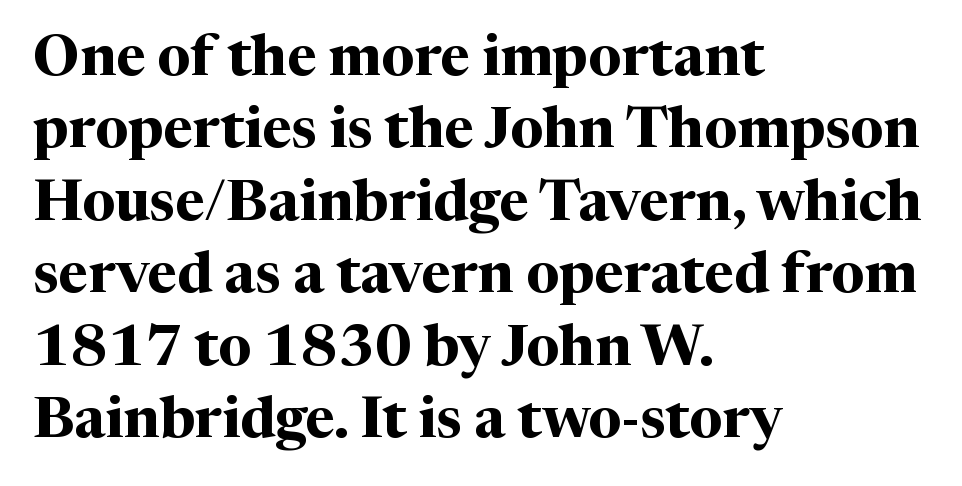
Q: Is the text bold? A: Yes.
Q: Is the text italic (slanted)? A: No, it is upright.
Q: Is the typeface a serif or a sans-serif typeface? A: Serif.
Q: Is the text underlined? A: No.
Q: How is the paragraph aligned? A: Left-aligned.
Q: Is the spacing between letters normal or unusually wide? A: Normal.
Q: Is the spacing between lines tight, normal or loose? A: Normal.
Q: Width (condensed, normal, or wide)? A: Normal.
Q: Stroke contrast? A: Medium.
Q: x-height? A: Medium.
Q: Monospaced? A: No.
